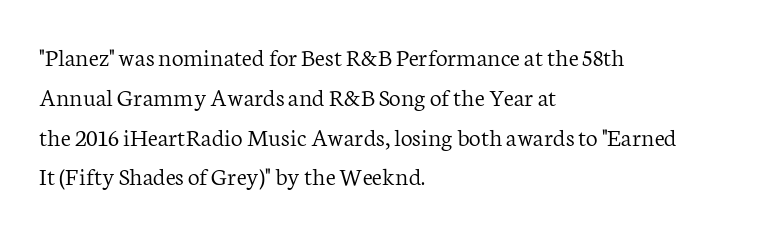
{"italic": "no", "bold": "no", "underline": "no", "align": "left", "line_spacing": "normal", "line_spacing_ratio": 1.53, "letter_spacing": "normal", "letter_spacing_em": 0.0, "glyph_px": 26}
